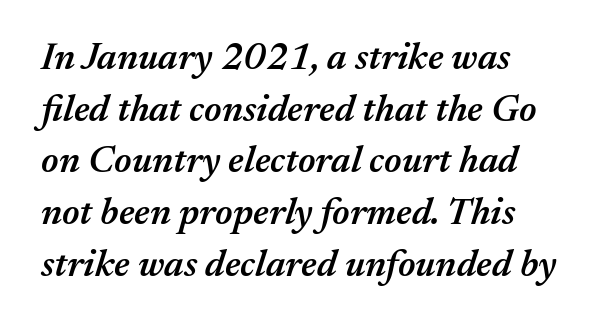
The image shows 38 px semibold type, italic (leaning right); set left-aligned, normal line spacing (1.36x), normal letter spacing, not underlined; medium stroke contrast and a medium x-height.
